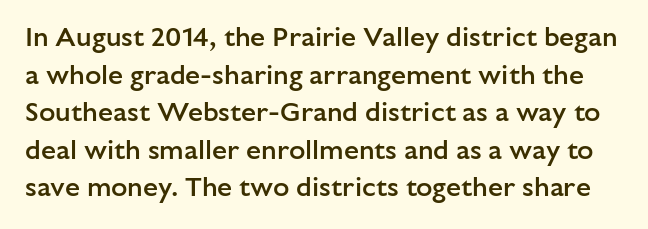
There is no visible air inserted between adjacent glyphs. The face used here is a semibold: visibly heavier than regular, lighter than bold. A typesetter would call this leading conventional body-copy spacing. Characters remain perfectly vertical along every line. The specimen omits any rule beneath the text block's lines.
